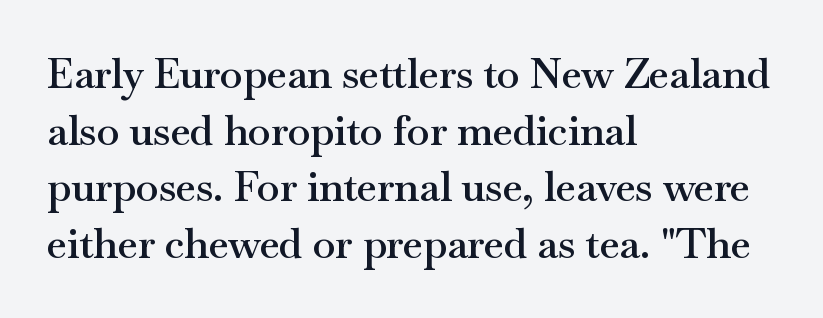
The glyphs in this specimen are seriffed. Tall strokes in this sample are plumb rather than angled. Caption: standard tracking, unaltered. The space beneath each line is pristine and unruled. Each line starts at the same left margin while the right side varies. The typesetting leans somewhat heavy: a semibold.
